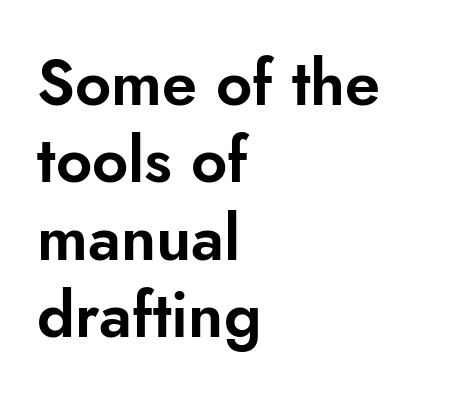
The image shows 63 px sans-serif type, upright; set left-aligned, line spacing 1.23x, normal letter spacing, not underlined; low stroke contrast and a small x-height.
